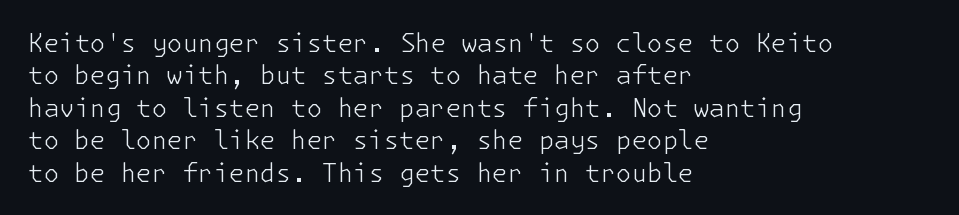
The image shows 25 px text type, upright; set left-aligned, normal line spacing (1.3x), normal letter spacing, not underlined.
